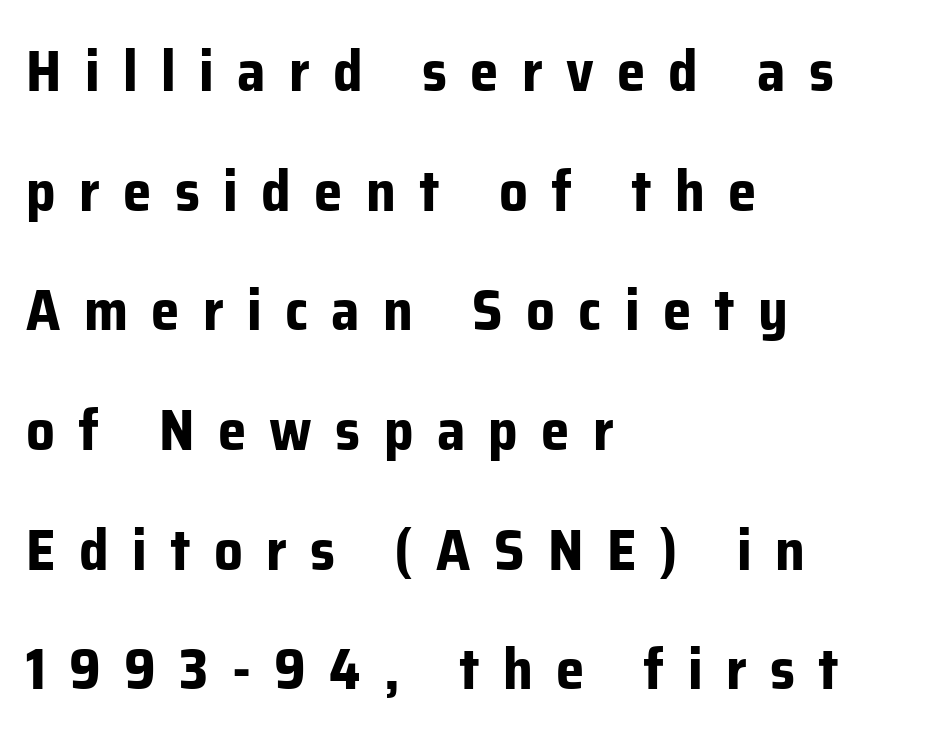
{"serif": "no", "italic": "no", "bold": "yes", "weight": "bold", "width": "normal", "stroke_contrast": "low", "x_height": "medium", "monospaced": "no", "underline": "no", "align": "left", "line_spacing": "loose", "line_spacing_ratio": 2.1, "letter_spacing": "wide", "letter_spacing_em": 0.41, "glyph_px": 57}
